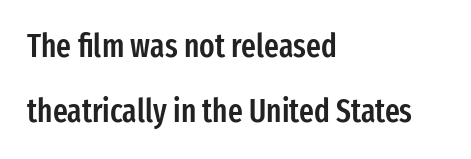
Q: Is the text bold? A: Semi-bold.
Q: Is the text italic (slanted)? A: No, it is upright.
Q: Is the typeface a serif or a sans-serif typeface? A: Sans-serif.
Q: Is the text underlined? A: No.
Q: How is the paragraph aligned? A: Left-aligned.
Q: Is the spacing between letters normal or unusually wide? A: Normal.
Q: Is the spacing between lines tight, normal or loose? A: Loose.
Q: Width (condensed, normal, or wide)? A: Condensed.
Q: Stroke contrast? A: Low.
Q: x-height? A: Medium.
Q: Monospaced? A: No.
